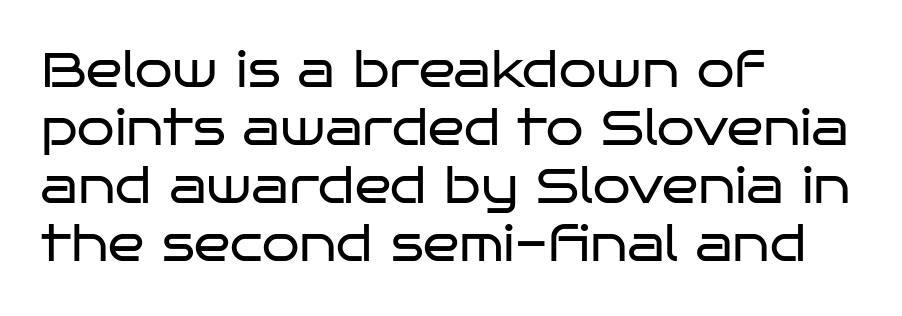
{"serif": "no", "italic": "no", "bold": "no", "weight": "regular", "width": "wide", "stroke_contrast": "low", "x_height": "large", "monospaced": "no", "underline": "no", "align": "left", "line_spacing_ratio": 1.21, "letter_spacing": "normal", "letter_spacing_em": 0.0, "glyph_px": 48}
